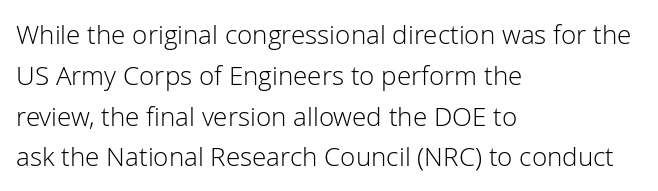
{"italic": "no", "bold": "no", "underline": "no", "align": "left", "line_spacing": "normal", "line_spacing_ratio": 1.57, "letter_spacing": "normal", "letter_spacing_em": 0.0, "glyph_px": 26}
